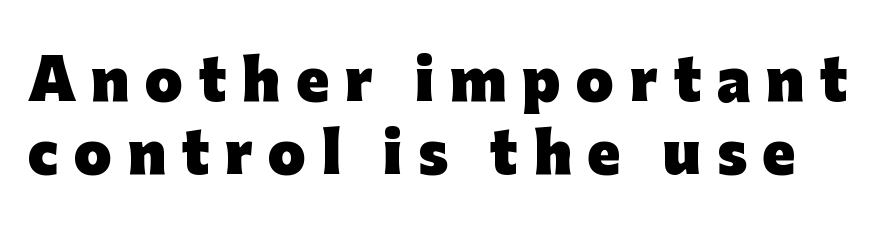
Q: Is the text bold? A: Yes.
Q: Is the text italic (slanted)? A: No, it is upright.
Q: Is the typeface a serif or a sans-serif typeface? A: Sans-serif.
Q: Is the text underlined? A: No.
Q: Is the spacing between letters normal or unusually wide? A: Unusually wide.
Q: Is the spacing between lines tight, normal or loose? A: Normal.
Q: Width (condensed, normal, or wide)? A: Normal.
Q: Stroke contrast? A: Low.
Q: x-height? A: Medium.
Q: Monospaced? A: No.
